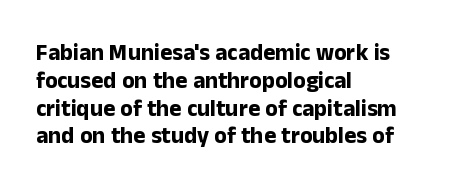
Q: Is the text bold? A: Yes.
Q: Is the text italic (slanted)? A: No, it is upright.
Q: Is the text underlined? A: No.
Q: How is the paragraph aligned? A: Left-aligned.
Q: Is the spacing between letters normal or unusually wide? A: Normal.
